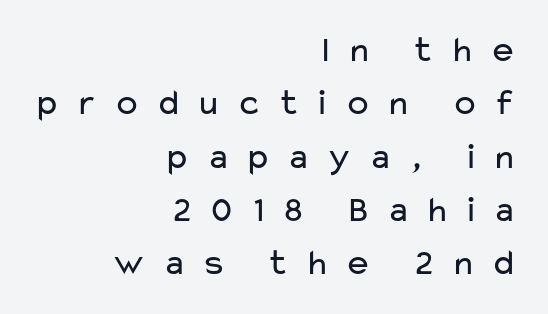
Q: Is the text bold? A: No.
Q: Is the text italic (slanted)? A: No, it is upright.
Q: Is the typeface a serif or a sans-serif typeface? A: Sans-serif.
Q: Is the text underlined? A: No.
Q: How is the paragraph aligned? A: Right-aligned.
Q: Is the spacing between letters normal or unusually wide? A: Unusually wide.
Q: Is the spacing between lines tight, normal or loose? A: Normal.
Q: Width (condensed, normal, or wide)? A: Wide.
Q: Stroke contrast? A: Low.
Q: x-height? A: Medium.
Q: Monospaced? A: No.
